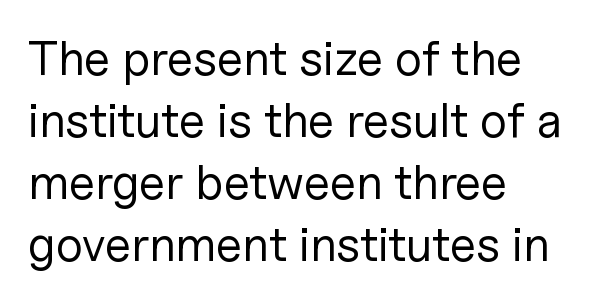
Q: Is the text bold? A: No.
Q: Is the text italic (slanted)? A: No, it is upright.
Q: Is the typeface a serif or a sans-serif typeface? A: Sans-serif.
Q: Is the text underlined? A: No.
Q: How is the paragraph aligned? A: Left-aligned.
Q: Is the spacing between letters normal or unusually wide? A: Normal.
Q: Is the spacing between lines tight, normal or loose? A: Normal.
Q: Width (condensed, normal, or wide)? A: Normal.
Q: Stroke contrast? A: Low.
Q: x-height? A: Medium.
Q: Monospaced? A: No.
